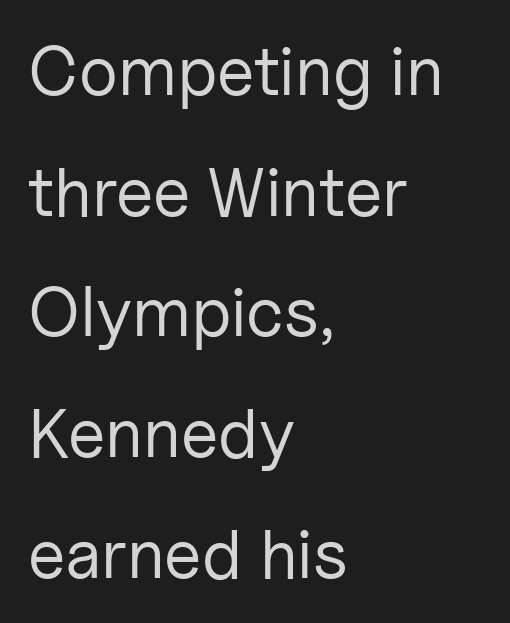
Q: Is the text bold? A: No.
Q: Is the text italic (slanted)? A: No, it is upright.
Q: Is the typeface a serif or a sans-serif typeface? A: Sans-serif.
Q: Is the text underlined? A: No.
Q: How is the paragraph aligned? A: Left-aligned.
Q: Is the spacing between letters normal or unusually wide? A: Normal.
Q: Width (condensed, normal, or wide)? A: Normal.
Q: Stroke contrast? A: Low.
Q: x-height? A: Medium.
Q: Monospaced? A: No.
